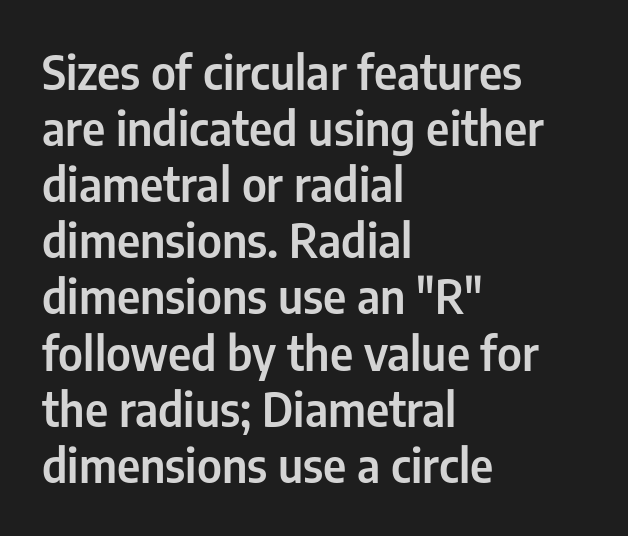
The image shows 46 px condensed sans-serif type, upright; set left-aligned, line spacing 1.22x, normal letter spacing, not underlined; low stroke contrast and a medium x-height.
